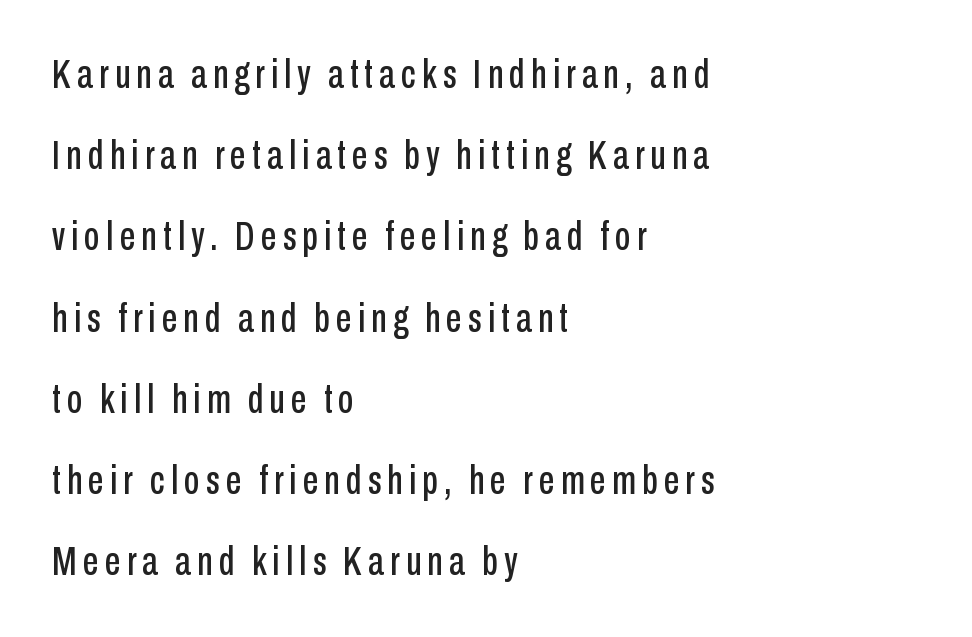
The image shows 40 px condensed sans-serif type, upright; set left-aligned, loose line spacing (2.03x), not underlined; low stroke contrast and a medium x-height.
